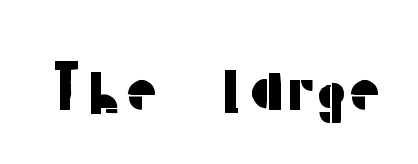
The image shows 60 px sans-serif type, upright; set normal letter spacing, not underlined; low stroke contrast and a medium x-height.
